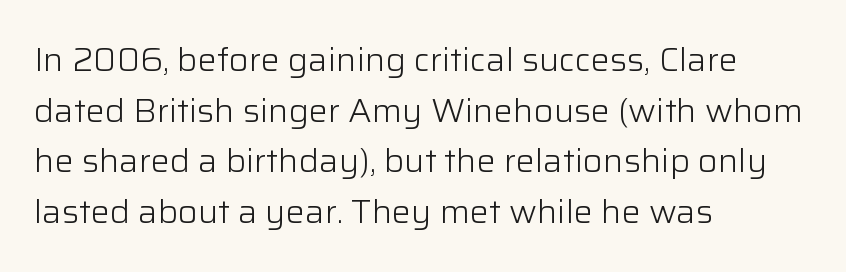
{"serif": "no", "italic": "no", "bold": "no", "weight": "light", "width": "normal", "stroke_contrast": "low", "x_height": "medium", "monospaced": "no", "underline": "no", "align": "left", "line_spacing": "normal", "line_spacing_ratio": 1.58, "letter_spacing": "normal", "letter_spacing_em": 0.0, "glyph_px": 32}
